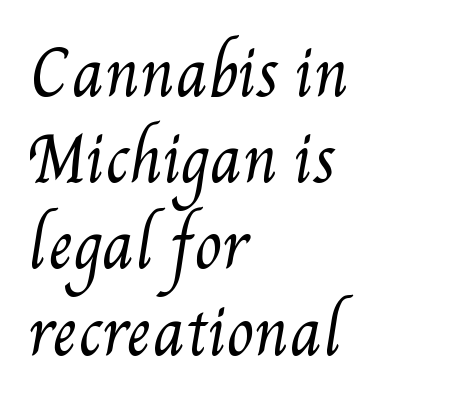
Typeset ragged right — the left edge is the straight one. Think standard paragraph weight, or any step lighter than that. Honestly, the letter spacing is just normal — you wouldn't notice it. Descenders hang freely into open space.
